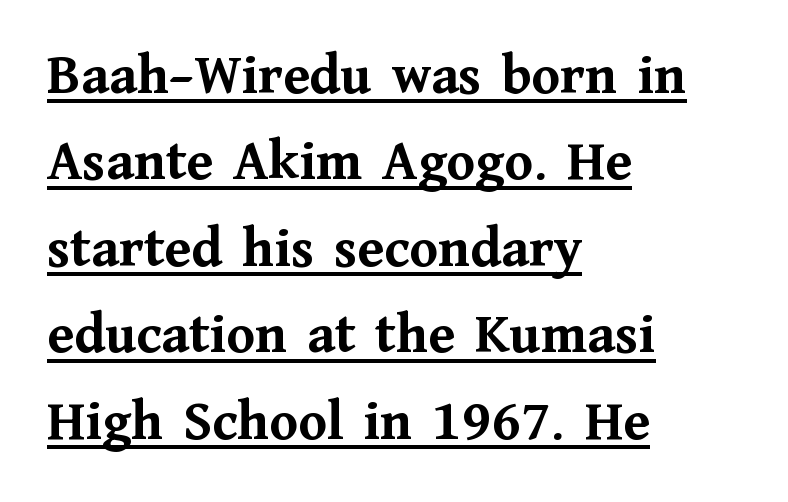
Q: Is the text bold? A: Yes.
Q: Is the text italic (slanted)? A: No, it is upright.
Q: Is the typeface a serif or a sans-serif typeface? A: Serif.
Q: Is the text underlined? A: Yes.
Q: How is the paragraph aligned? A: Left-aligned.
Q: Is the spacing between letters normal or unusually wide? A: Normal.
Q: Is the spacing between lines tight, normal or loose? A: Normal.
Q: Width (condensed, normal, or wide)? A: Normal.
Q: Stroke contrast? A: Medium.
Q: x-height? A: Medium.
Q: Monospaced? A: No.
